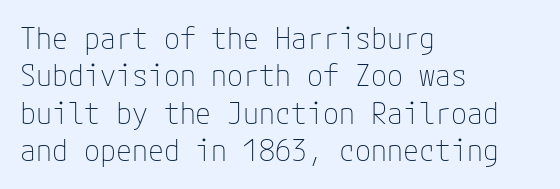
The image shows 29 px thin sans-serif type, upright; set left-aligned, normal line spacing (1.29x), normal letter spacing, not underlined; low stroke contrast and a medium x-height.
